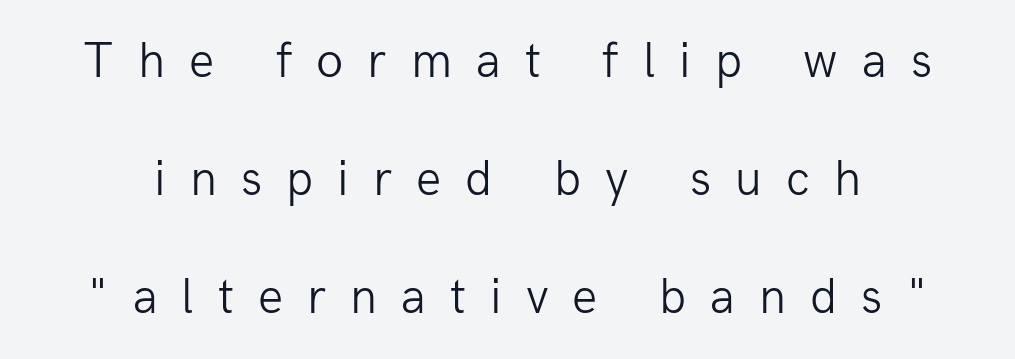
{"serif": "no", "italic": "no", "bold": "no", "weight": "light", "width": "normal", "stroke_contrast": "low", "x_height": "medium", "monospaced": "no", "underline": "no", "line_spacing": "loose", "line_spacing_ratio": 2.36, "letter_spacing": "wide", "letter_spacing_em": 0.48, "glyph_px": 50}
